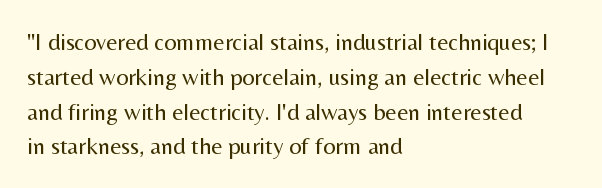
{"italic": "no", "bold": "no", "underline": "no", "align": "left", "line_spacing": "normal", "line_spacing_ratio": 1.45, "letter_spacing": "normal", "letter_spacing_em": 0.0, "glyph_px": 24}
